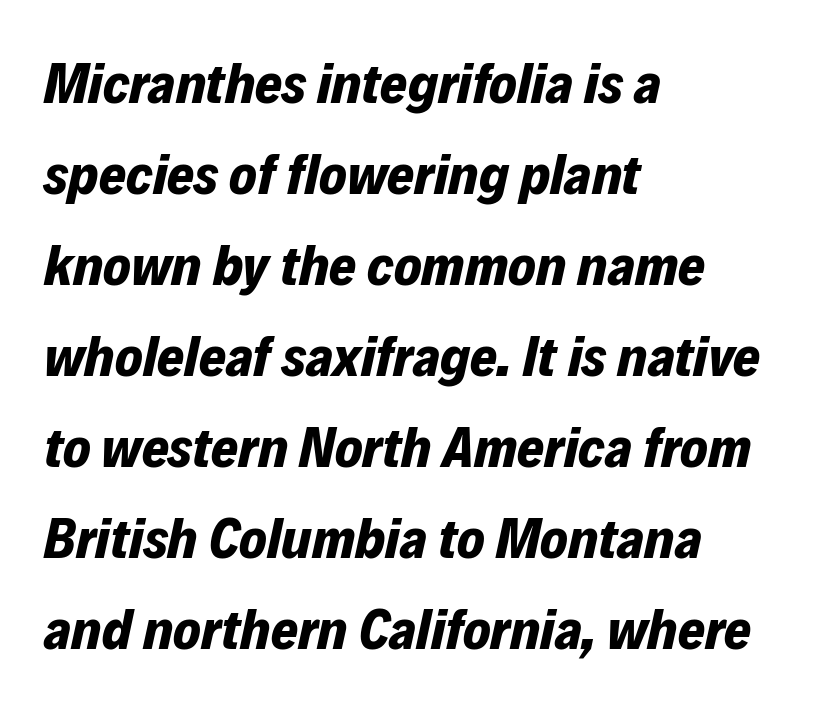
The image shows 58 px bold type, italic (leaning right); set left-aligned, normal line spacing (1.57x), normal letter spacing, not underlined; low stroke contrast and a medium x-height.
